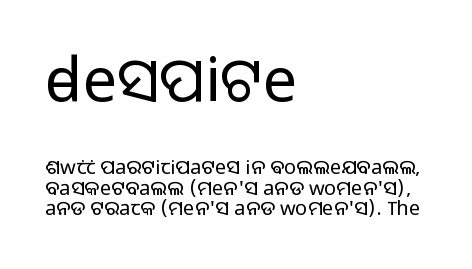
The image shows 61 px light sans-serif type, upright; set left-aligned, tight line spacing (1.01x), normal letter spacing, not underlined; the first (top) block is 3.05x larger; low stroke contrast and a medium x-height.
